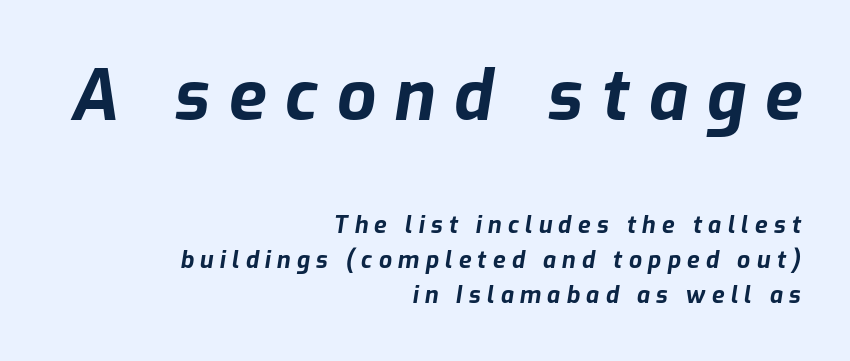
{"italic": "yes", "lean": "right", "slant_degrees": 9, "bold": "yes", "weight": "bold", "width": "normal", "stroke_contrast": "low", "x_height": "medium", "monospaced": "no", "underline": "no", "align": "right", "line_spacing": "normal", "line_spacing_ratio": 1.51, "letter_spacing": "wide", "letter_spacing_em": 0.27, "larger_block": "first", "size_ratio": 3.0, "glyph_px": 69}
